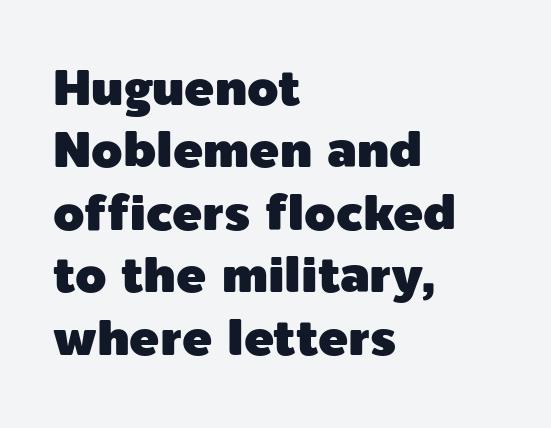
The leading is moderate, giving the passage an even texture. Descender tails drop into unmarked territory. The letters carry no serifs — their stems end cleanly without finishing strokes. In terms of letterspacing, this is plain default setting. Each line starts at the same left margin while the right side varies.
